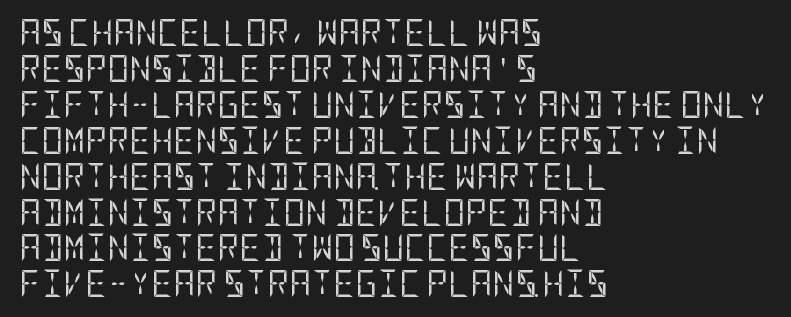
Q: Is the text bold? A: No.
Q: Is the text italic (slanted)? A: No, it is upright.
Q: Is the text underlined? A: No.
Q: How is the paragraph aligned? A: Left-aligned.
Q: Is the spacing between letters normal or unusually wide? A: Normal.
Q: Is the spacing between lines tight, normal or loose? A: Normal.
